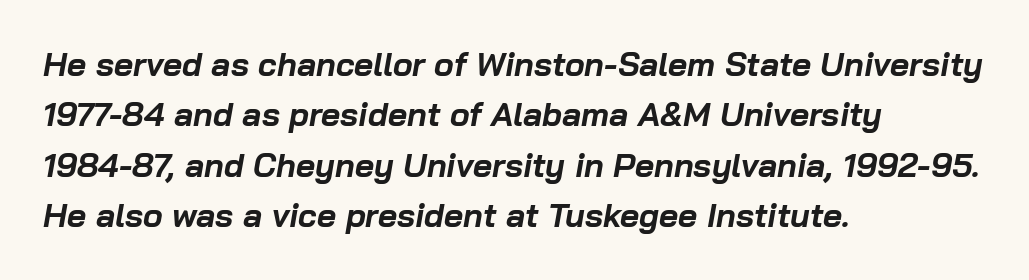
The paragraph shown leans on its left margin. Line spacing here is normal. Slanted lettering throughout. Observe the ordinary spacing: letters are neighbours, not strangers. Strokes here are thick enough to call this a true bold. The passage shown is typed in a proportional face where columns would drift.
